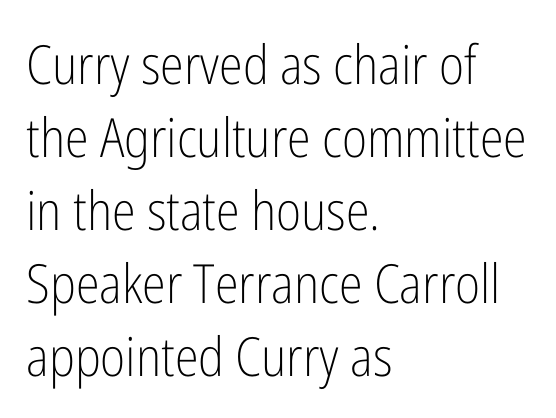
You could not count columns in this text — the font is proportionally spaced. Check the space under the baseline: it is left empty. The text block is weighted toward the left margin, trailing off unevenly rightward. Notice how the stems are strictly vertical — no italics here.
